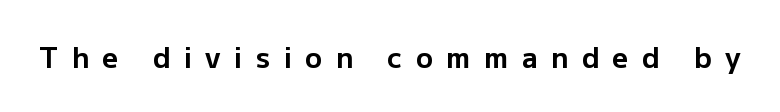
The image shows 28 px bold sans-serif type, upright; set unusually wide letter spacing (+0.48 em), not underlined; low stroke contrast and a medium x-height.
